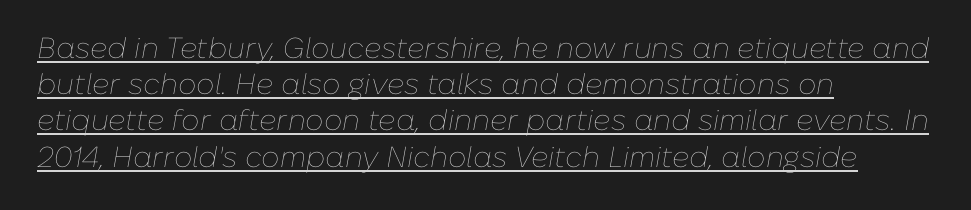
Q: Is the text bold? A: No.
Q: Is the text italic (slanted)? A: Yes, it leans right by about 10 degrees.
Q: Is the text underlined? A: Yes.
Q: How is the paragraph aligned? A: Left-aligned.
Q: Is the spacing between letters normal or unusually wide? A: Normal.
Q: Is the spacing between lines tight, normal or loose? A: Normal.
Q: Width (condensed, normal, or wide)? A: Normal.
Q: Stroke contrast? A: Low.
Q: x-height? A: Medium.
Q: Monospaced? A: No.
